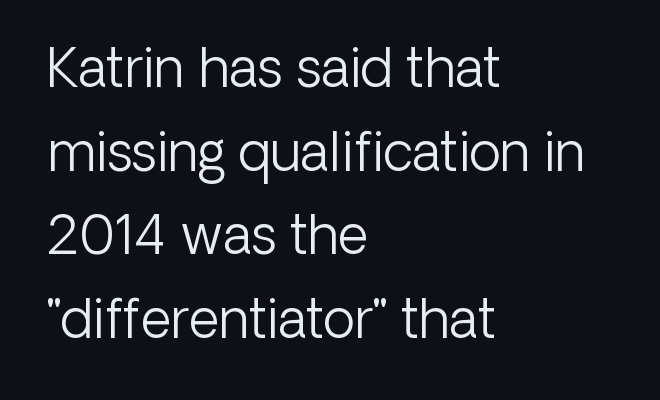
{"serif": "no", "italic": "no", "bold": "no", "weight": "light", "width": "normal", "stroke_contrast": "low", "x_height": "medium", "monospaced": "no", "underline": "no", "align": "left", "line_spacing": "normal", "line_spacing_ratio": 1.58, "letter_spacing": "normal", "letter_spacing_em": 0.0, "glyph_px": 53}
